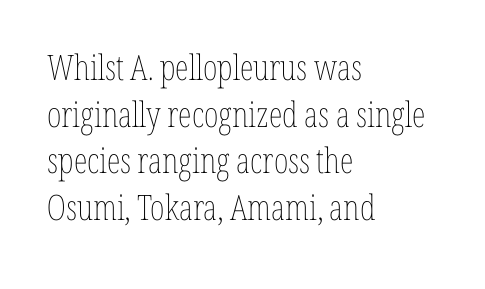
Students, note that the glyphs here touch the page at normal intervals. The passage shown is not bold in any degree. Visually the block forms a straight wall on the left and a jagged coastline on the right. The space beneath each line is pristine and unruled.
